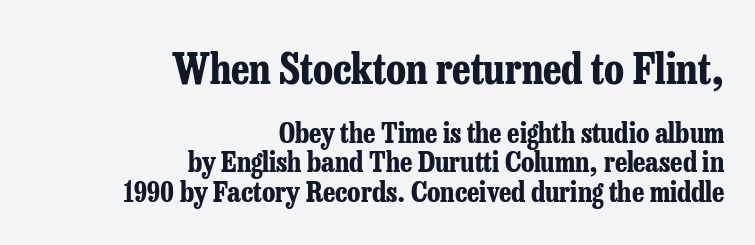
The image shows 42 px bold, condensed serif type, upright; set right-aligned, tight line spacing (1.04x), normal letter spacing, not underlined; the first (top) block is 1.5x larger; low stroke contrast and a medium x-height.
